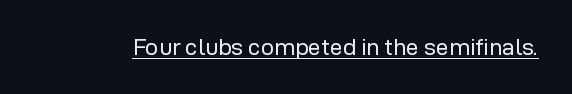
{"italic": "no", "bold": "no", "underline": "yes", "letter_spacing": "normal", "letter_spacing_em": 0.0, "glyph_px": 23}
